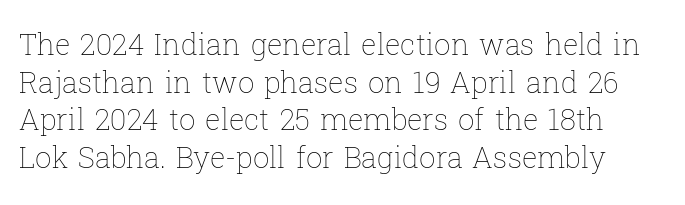
The letters advance in unequal steps, a hallmark of proportional type. This rendering leaves character spacing at its baseline value. The strip under each line holds only bare page. Upright lettering throughout. The cut favours lightness, reaching ordinary text weight at its darkest.
